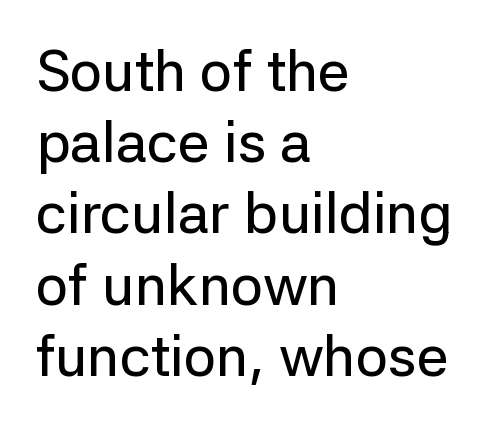
These lines are rendered in a variable-pitch font. What kind of face is this? One without serifs — a sans. Between one letter and the next there's only the usual sliver of space. The space between consecutive lines is moderate. The text block is weighted toward the left margin, trailing off unevenly rightward.
